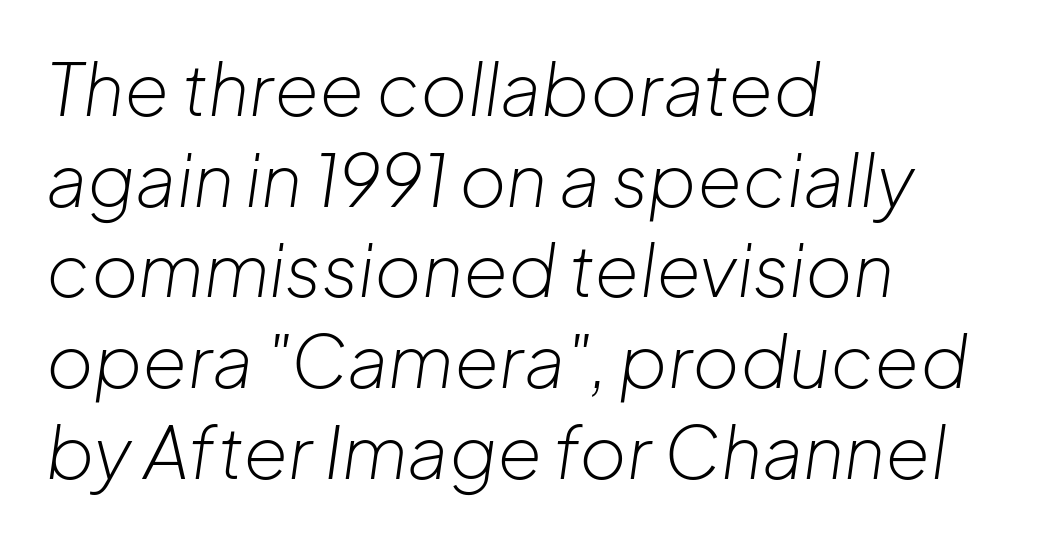
{"italic": "yes", "lean": "right", "slant_degrees": 8, "bold": "no", "weight": "light", "width": "normal", "stroke_contrast": "low", "x_height": "medium", "monospaced": "no", "underline": "no", "align": "left", "line_spacing": "normal", "line_spacing_ratio": 1.26, "letter_spacing": "normal", "letter_spacing_em": 0.0, "glyph_px": 72}
